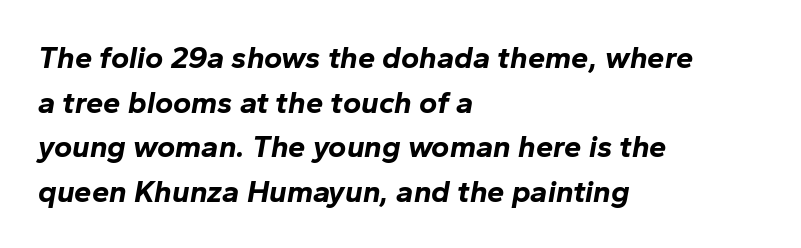
Q: Is the text bold? A: Yes.
Q: Is the text italic (slanted)? A: Yes, it leans right by about 10 degrees.
Q: Is the text underlined? A: No.
Q: How is the paragraph aligned? A: Left-aligned.
Q: Is the spacing between letters normal or unusually wide? A: Normal.
Q: Is the spacing between lines tight, normal or loose? A: Normal.
Q: Width (condensed, normal, or wide)? A: Normal.
Q: Stroke contrast? A: Low.
Q: x-height? A: Medium.
Q: Monospaced? A: No.
